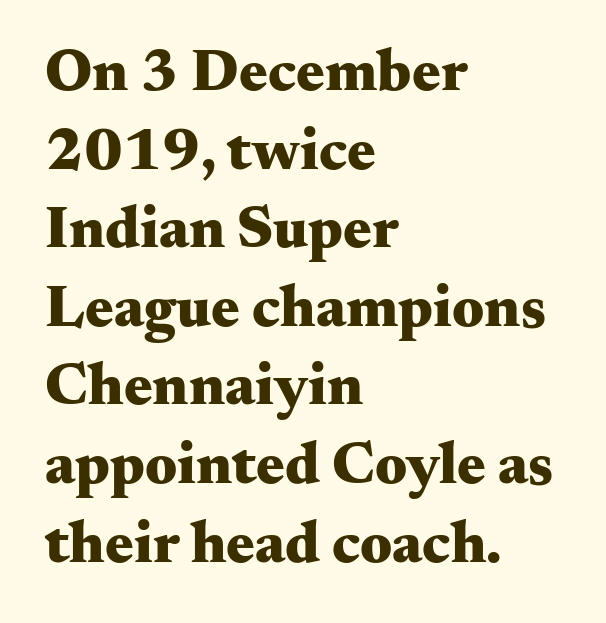
Q: Is the text bold? A: Yes.
Q: Is the text italic (slanted)? A: No, it is upright.
Q: Is the typeface a serif or a sans-serif typeface? A: Serif.
Q: Is the text underlined? A: No.
Q: How is the paragraph aligned? A: Left-aligned.
Q: Is the spacing between letters normal or unusually wide? A: Normal.
Q: Is the spacing between lines tight, normal or loose? A: Normal.
Q: Width (condensed, normal, or wide)? A: Wide.
Q: Stroke contrast? A: Medium.
Q: x-height? A: Small.
Q: Monospaced? A: No.
